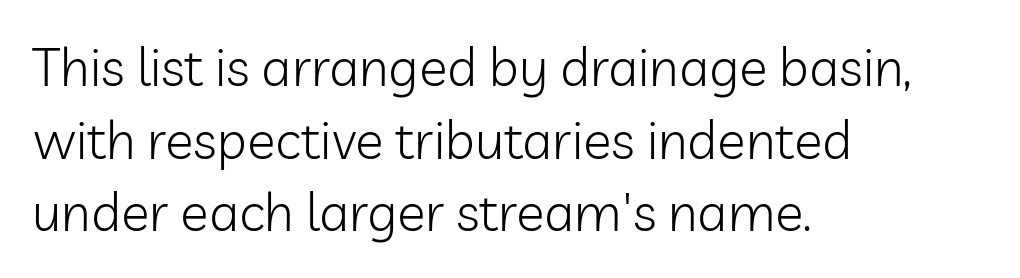
Q: Is the text bold? A: No.
Q: Is the text italic (slanted)? A: No, it is upright.
Q: Is the typeface a serif or a sans-serif typeface? A: Sans-serif.
Q: Is the text underlined? A: No.
Q: How is the paragraph aligned? A: Left-aligned.
Q: Is the spacing between letters normal or unusually wide? A: Normal.
Q: Is the spacing between lines tight, normal or loose? A: Normal.
Q: Width (condensed, normal, or wide)? A: Normal.
Q: Stroke contrast? A: Low.
Q: x-height? A: Medium.
Q: Monospaced? A: No.
